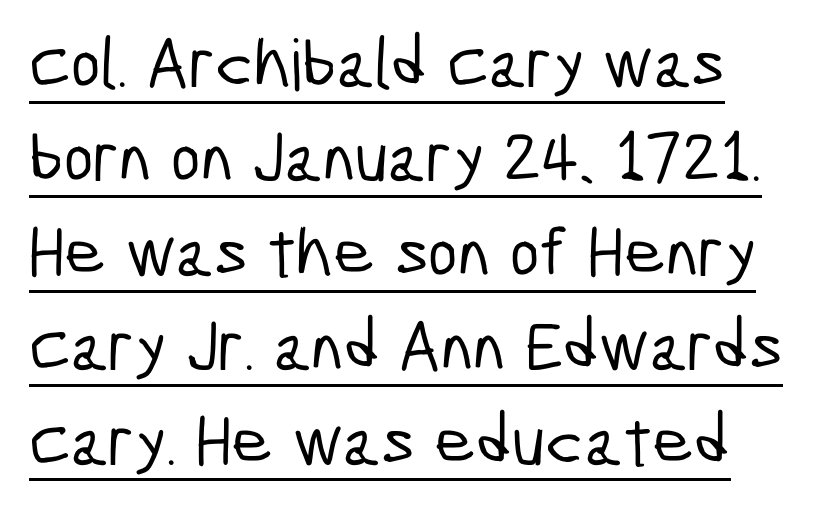
Q: Is the typeface a serif or a sans-serif typeface? A: Sans-serif.
Q: Is the text underlined? A: Yes.
Q: Is the spacing between letters normal or unusually wide? A: Normal.
Q: Is the spacing between lines tight, normal or loose? A: Normal.
Q: Width (condensed, normal, or wide)? A: Condensed.
Q: Stroke contrast? A: Low.
Q: x-height? A: Medium.
Q: Monospaced? A: No.
